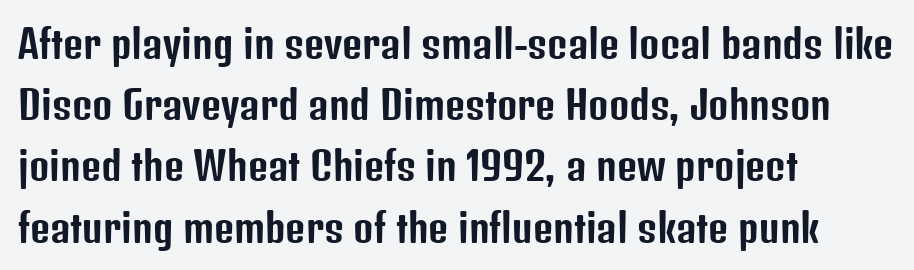
The image shows 39 px condensed sans-serif type, upright; set left-aligned, normal line spacing (1.57x), normal letter spacing, not underlined; low stroke contrast and a medium x-height.
